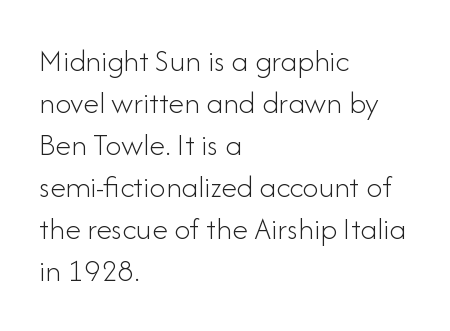
The image shows 32 px light sans-serif type, upright; set left-aligned, normal line spacing (1.31x), normal letter spacing, not underlined; low stroke contrast and a small x-height.
